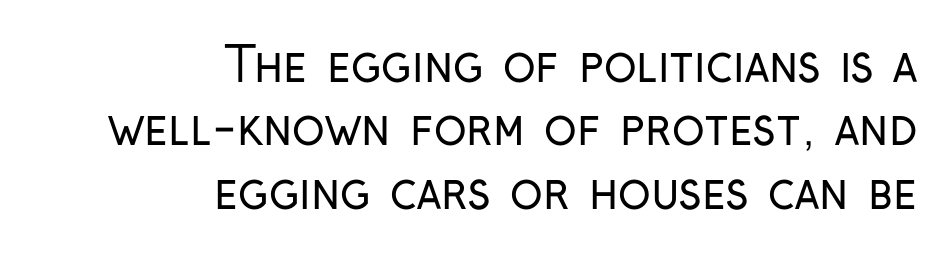
Q: Is the text bold? A: No.
Q: Is the text italic (slanted)? A: No, it is upright.
Q: Is the typeface a serif or a sans-serif typeface? A: Sans-serif.
Q: Is the text underlined? A: No.
Q: How is the paragraph aligned? A: Right-aligned.
Q: Is the spacing between letters normal or unusually wide? A: Normal.
Q: Is the spacing between lines tight, normal or loose? A: Normal.
Q: Width (condensed, normal, or wide)? A: Condensed.
Q: Stroke contrast? A: Low.
Q: x-height? A: Medium.
Q: Monospaced? A: No.
